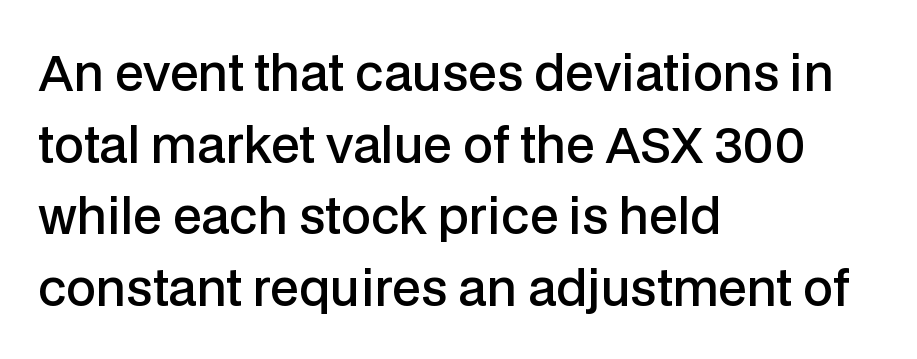
Are there feet on the stems? There aren't — it's a sans. Summary of vertical rhythm: regular, with standard interline spacing. Do the characters align in a grid? No, the font is proportional. The passage shown has conventional tracking throughout. Where is the straight margin? On the left.
